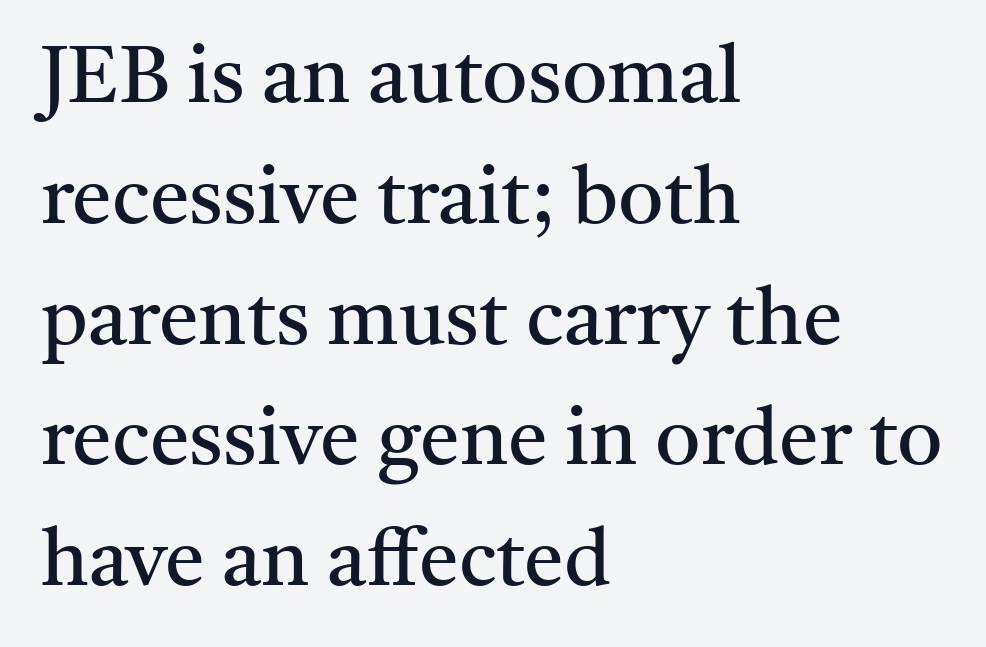
The image shows 80 px regular-weight serif type, upright; set left-aligned, normal line spacing (1.51x), normal letter spacing, not underlined; medium stroke contrast and a medium x-height.
